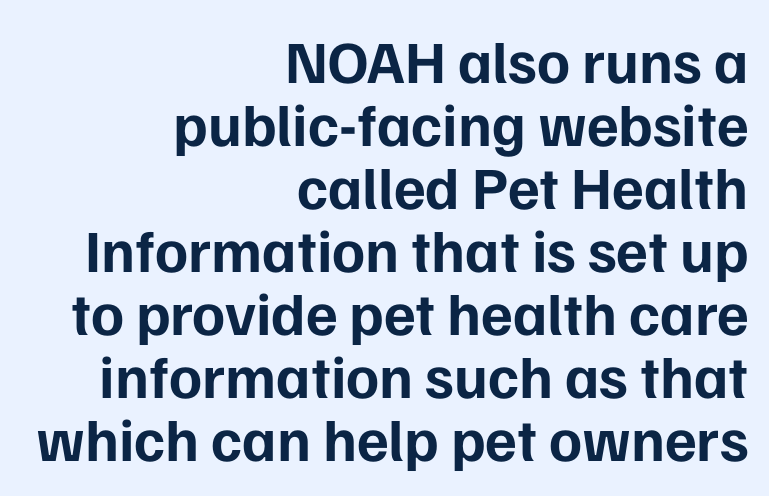
{"serif": "no", "italic": "no", "bold": "yes", "weight": "bold", "width": "normal", "stroke_contrast": "low", "x_height": "medium", "monospaced": "no", "underline": "no", "align": "right", "line_spacing": "tight", "line_spacing_ratio": 1.05, "letter_spacing": "normal", "letter_spacing_em": 0.0, "glyph_px": 60}
